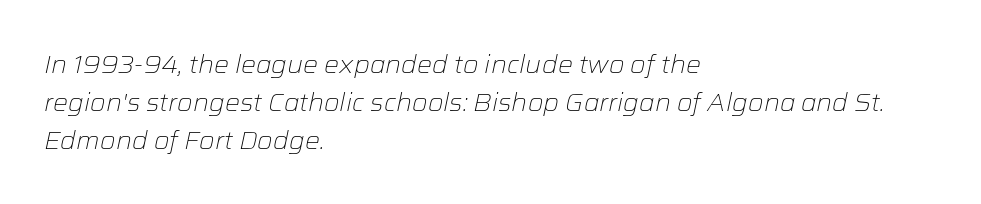
{"italic": "yes", "lean": "right", "slant_degrees": 12, "bold": "no", "underline": "no", "align": "left", "line_spacing": "normal", "line_spacing_ratio": 1.52, "letter_spacing": "normal", "letter_spacing_em": 0.0, "glyph_px": 25}
